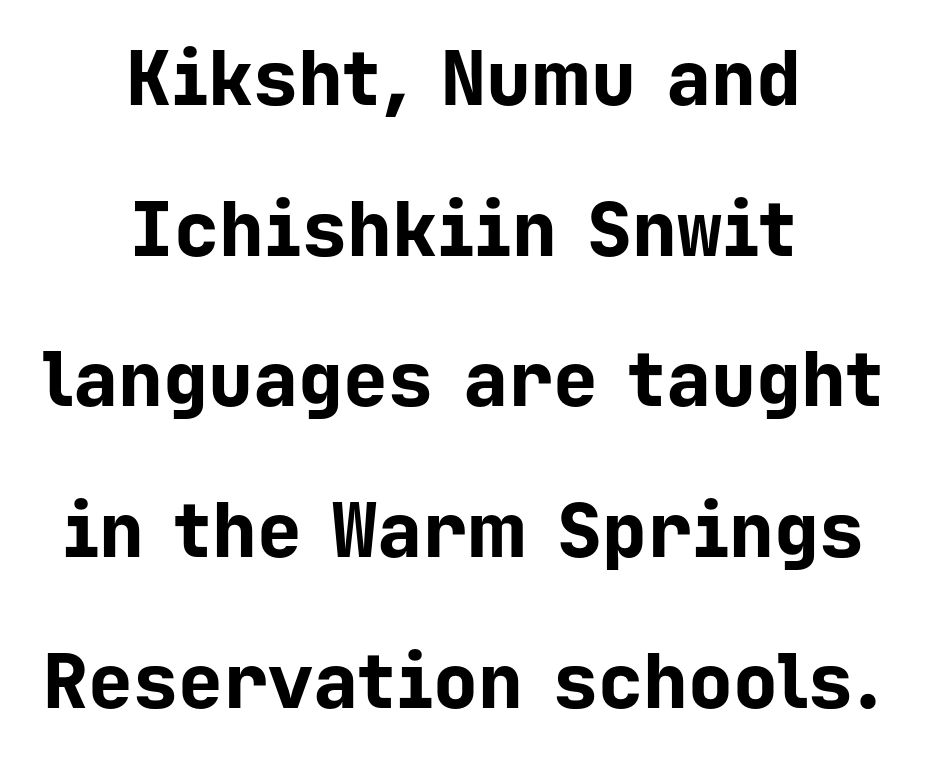
{"serif": "no", "italic": "no", "bold": "yes", "weight": "bold", "width": "normal", "stroke_contrast": "low", "x_height": "medium", "monospaced": "yes", "underline": "no", "align": "center", "line_spacing": "loose", "line_spacing_ratio": 2.01, "letter_spacing": "normal", "letter_spacing_em": 0.0, "glyph_px": 75}
